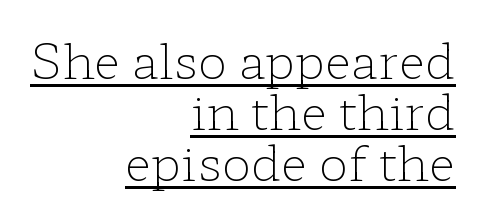
The image shows 49 px light, wide serif type, upright; set right-aligned, tight line spacing (1.04x), normal letter spacing, underlined; low stroke contrast and a medium x-height.
